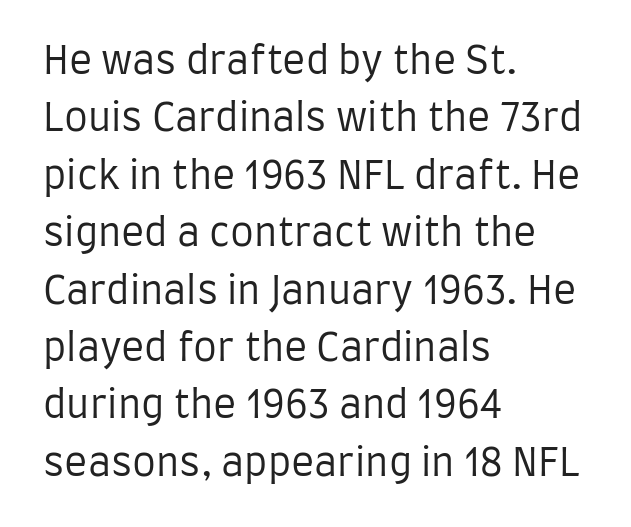
Q: Is the text bold? A: No.
Q: Is the text italic (slanted)? A: No, it is upright.
Q: Is the typeface a serif or a sans-serif typeface? A: Sans-serif.
Q: Is the text underlined? A: No.
Q: How is the paragraph aligned? A: Left-aligned.
Q: Is the spacing between letters normal or unusually wide? A: Normal.
Q: Is the spacing between lines tight, normal or loose? A: Normal.
Q: Width (condensed, normal, or wide)? A: Condensed.
Q: Stroke contrast? A: Low.
Q: x-height? A: Large.
Q: Monospaced? A: No.
